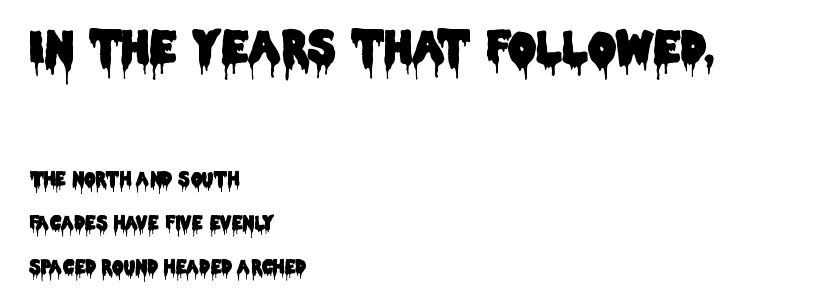
{"serif": "no", "italic": "no", "width": "condensed", "stroke_contrast": "low", "x_height": "large", "monospaced": "no", "underline": "no", "align": "left", "line_spacing": "loose", "line_spacing_ratio": 2.43, "letter_spacing": "normal", "letter_spacing_em": 0.0, "larger_block": "first", "size_ratio": 2.44, "glyph_px": 44}
